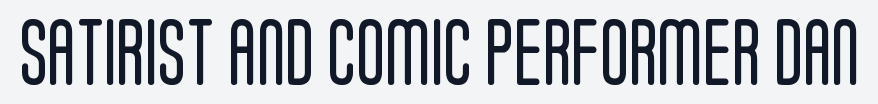
{"serif": "no", "italic": "no", "bold": "no", "weight": "regular", "width": "condensed", "stroke_contrast": "low", "x_height": "large", "monospaced": "no", "underline": "no", "letter_spacing": "normal", "letter_spacing_em": 0.0, "glyph_px": 67}
